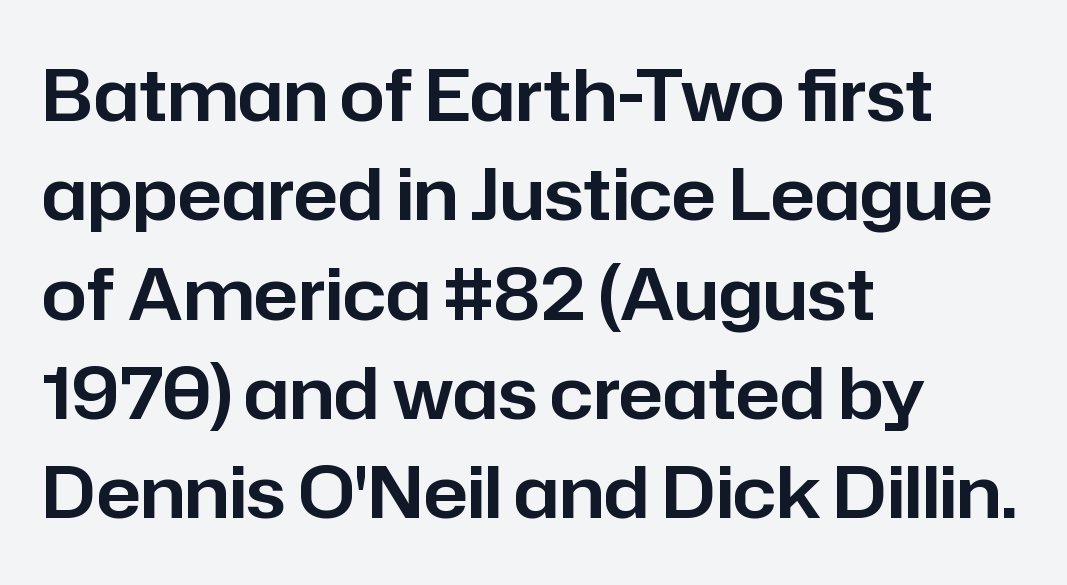
The image shows 72 px sans-serif type, upright; set left-aligned, normal line spacing (1.38x), normal letter spacing, not underlined; low stroke contrast and a medium x-height.
